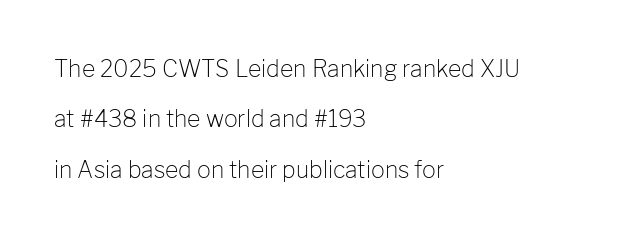
No chunkiness to these letters — they're not bold. Compared with typical body copy, the letter spacing here is the same. Quick note: underline off. The lines are spread far apart with generous leading. These lines are set flush left with a ragged right edge.
